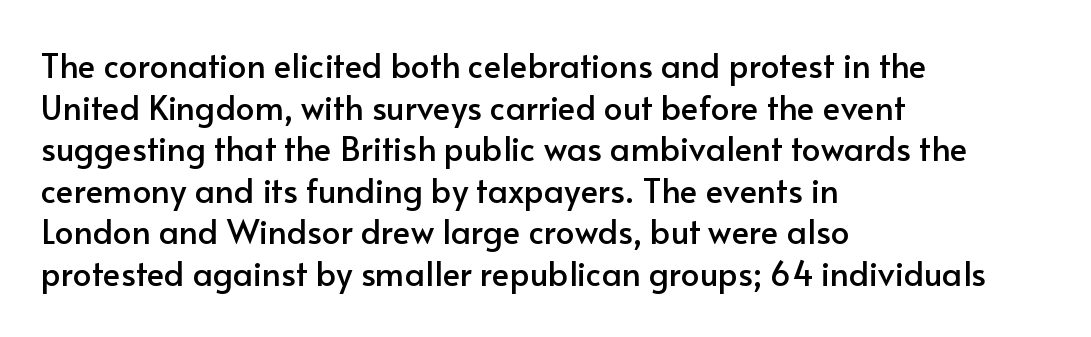
The image shows 33 px sans-serif type, upright; set left-aligned, normal line spacing (1.26x), normal letter spacing, not underlined; low stroke contrast and a small x-height.
